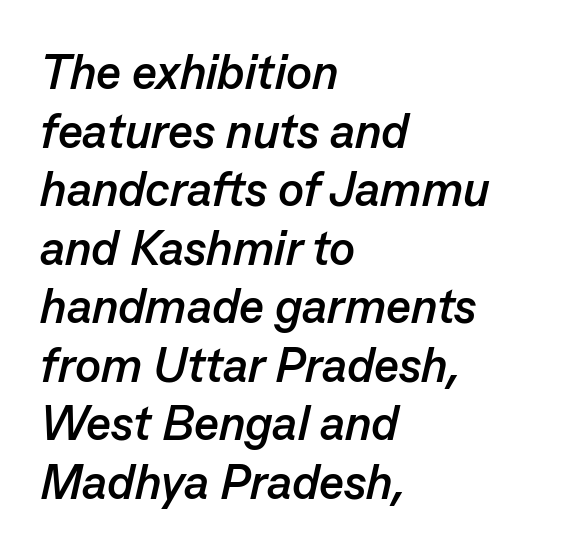
The image shows 48 px semibold type, italic (leaning right); set left-aligned, line spacing 1.22x, normal letter spacing, not underlined; low stroke contrast and a medium x-height.
